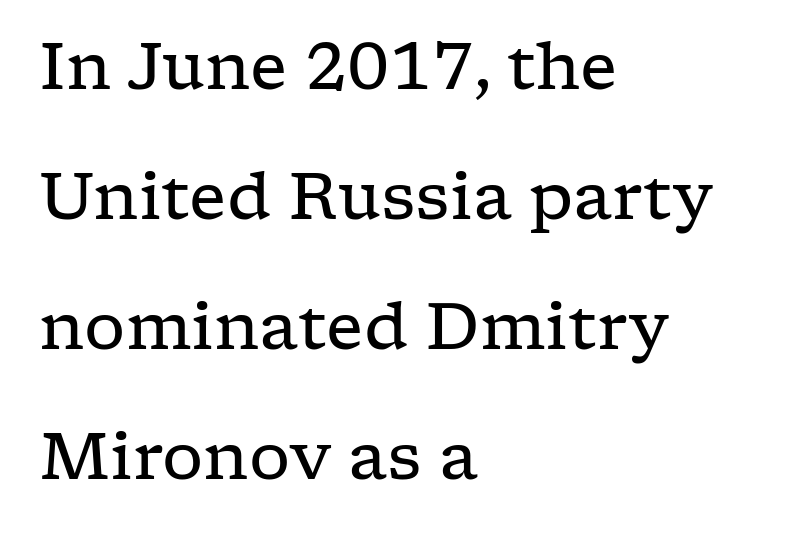
Q: Is the text bold? A: No.
Q: Is the text italic (slanted)? A: No, it is upright.
Q: Is the typeface a serif or a sans-serif typeface? A: Serif.
Q: Is the text underlined? A: No.
Q: How is the paragraph aligned? A: Left-aligned.
Q: Is the spacing between letters normal or unusually wide? A: Normal.
Q: Is the spacing between lines tight, normal or loose? A: Loose.
Q: Width (condensed, normal, or wide)? A: Wide.
Q: Stroke contrast? A: Low.
Q: x-height? A: Medium.
Q: Monospaced? A: No.
